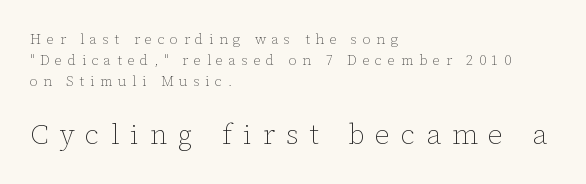
Each letter keeps its own natural width here, so spacing adapts to shape. A student would call this left alignment; a typographer would say flush left, rag right. Each new line begins a customary step beneath the previous one. The letterforms sit at book weight or below. The foot of each line stays bare and open. The gaps between neighbouring characters are conspicuously large.
